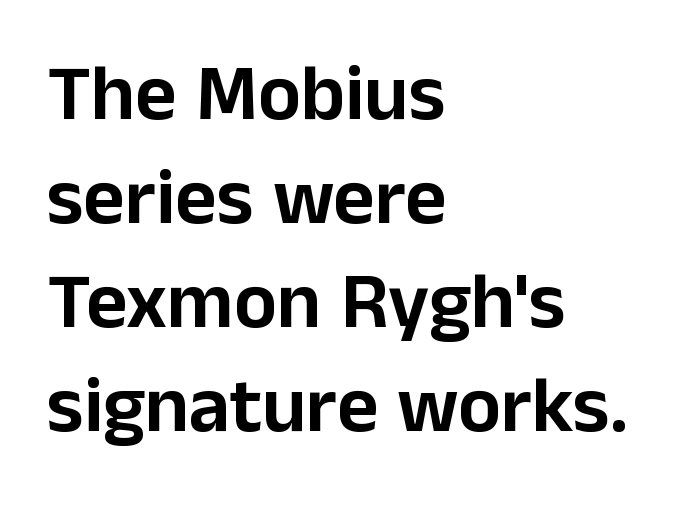
You can tell from the bare stems that sans-serif type was used. The compositor pushed each line to the left boundary. How are the letters spaced? Ordinarily, with no added tracking. The passage shown is not underscored anywhere. These lines are rendered in a variable-pitch font. The designer left line spacing at the default.
